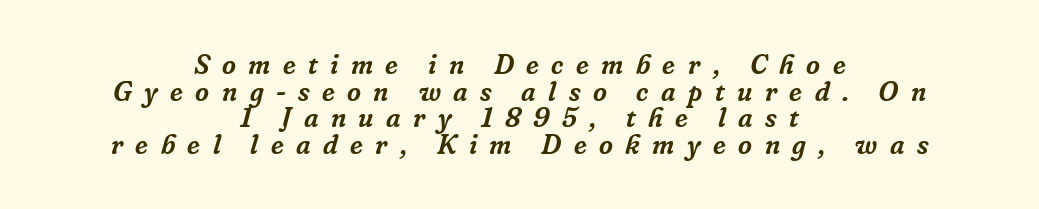
{"italic": "yes", "lean": "right", "slant_degrees": 16, "underline": "no", "align": "center", "line_spacing": "tight", "line_spacing_ratio": 0.99, "letter_spacing": "wide", "letter_spacing_em": 0.46, "glyph_px": 27}
